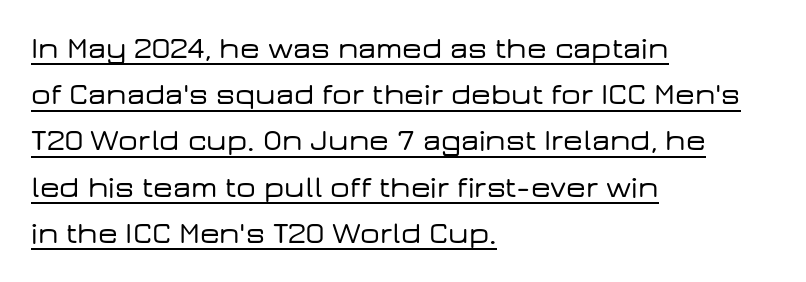
The image shows 31 px wide sans-serif type, upright; set left-aligned, normal line spacing (1.49x), normal letter spacing, underlined; low stroke contrast and a medium x-height.
